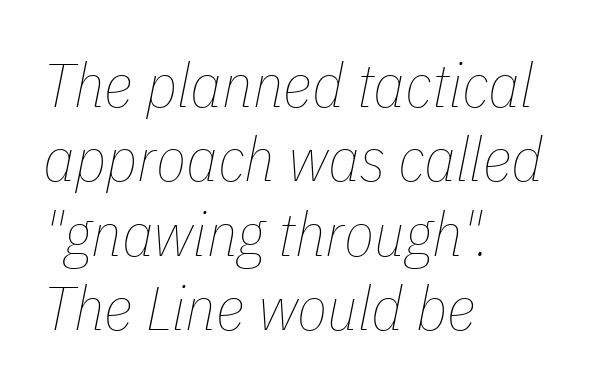
{"italic": "yes", "lean": "right", "slant_degrees": 11, "bold": "no", "weight": "thin", "width": "condensed", "stroke_contrast": "low", "x_height": "medium", "monospaced": "no", "underline": "no", "align": "left", "line_spacing_ratio": 1.2, "letter_spacing": "normal", "letter_spacing_em": 0.0, "glyph_px": 62}
